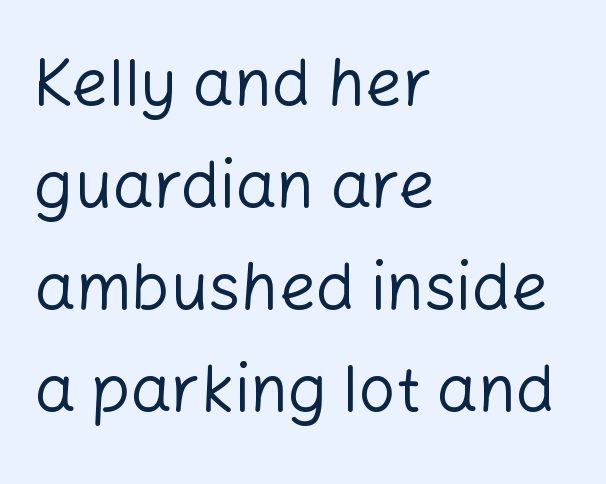
Is there much room between lines? A standard amount, neither cramped nor airy. The face used here is proportionally spaced, like ordinary book or web type. Horizontal alignment here is leftward, the default for most running prose. This rendering employs a face without finishing strokes, i.e., a sans-serif. The typesetting does not lean heavy: it is not bold. This rendering features lettering with no underline.
